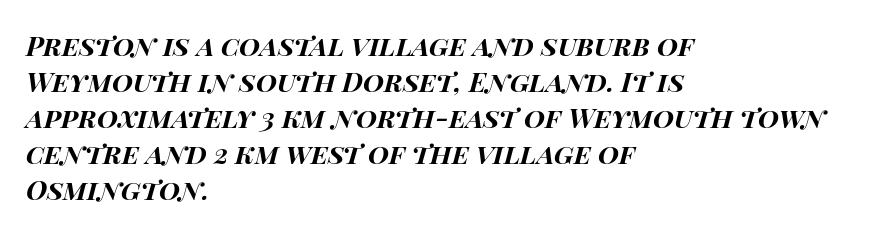
This sample is left-justified, so line endings fall wherever the words run out. Italic? Definitely — the glyphs are oblique. Honestly, the letter spacing is just normal — you wouldn't notice it. The face used here has the dense, thick strokes of a bold.
